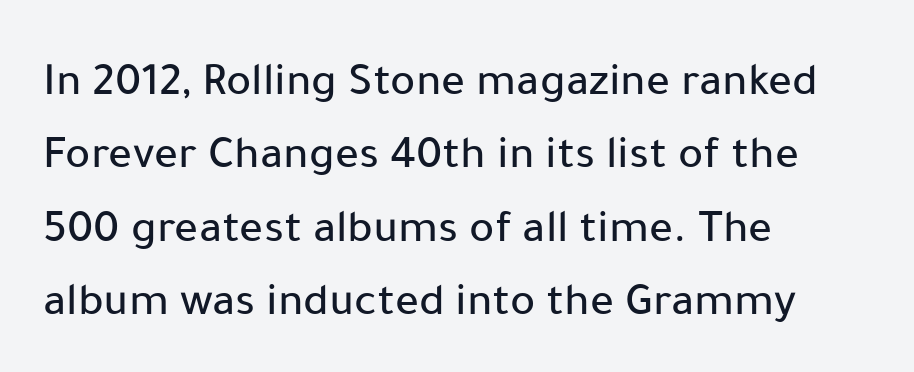
{"serif": "no", "italic": "no", "width": "normal", "stroke_contrast": "low", "x_height": "medium", "monospaced": "no", "underline": "no", "align": "left", "line_spacing": "normal", "line_spacing_ratio": 1.56, "letter_spacing": "normal", "letter_spacing_em": 0.0, "glyph_px": 47}
